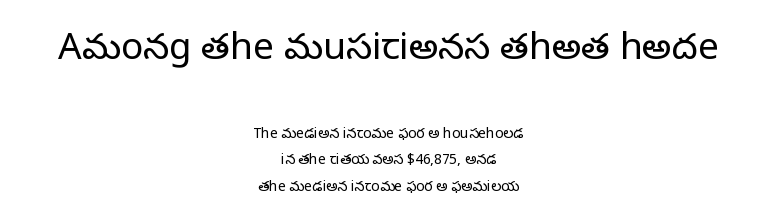
Q: Is the text bold? A: No.
Q: Is the text italic (slanted)? A: No, it is upright.
Q: Is the typeface a serif or a sans-serif typeface? A: Serif.
Q: Is the text underlined? A: No.
Q: How is the paragraph aligned? A: Centered.
Q: Is the spacing between letters normal or unusually wide? A: Normal.
Q: Is the spacing between lines tight, normal or loose? A: Loose.
Q: Which block of text is set in a larger size, the first (top) or the second (bottom)? A: The first (top) one.
Q: Width (condensed, normal, or wide)? A: Normal.
Q: Stroke contrast? A: Low.
Q: x-height? A: Large.
Q: Monospaced? A: No.
